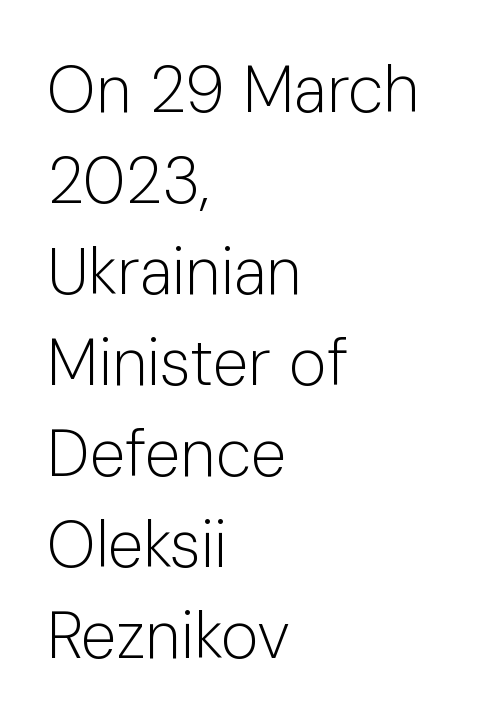
{"serif": "no", "italic": "no", "bold": "no", "weight": "light", "width": "normal", "stroke_contrast": "low", "x_height": "medium", "monospaced": "no", "underline": "no", "align": "left", "line_spacing": "normal", "line_spacing_ratio": 1.4, "letter_spacing": "normal", "letter_spacing_em": 0.0, "glyph_px": 65}
